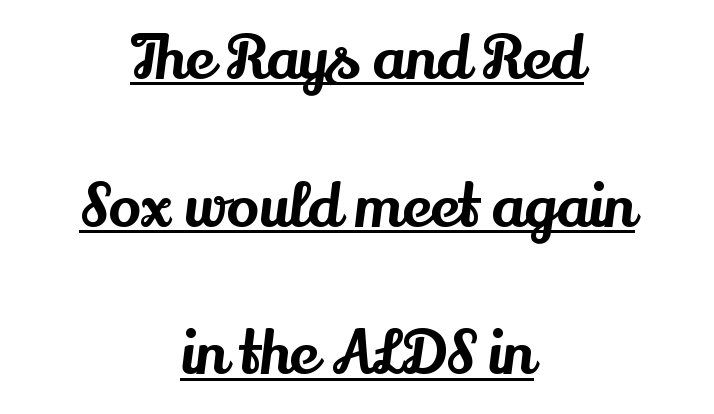
Q: Is the text italic (slanted)? A: Yes.
Q: Is the typeface a serif or a sans-serif typeface? A: Serif.
Q: Is the text underlined? A: Yes.
Q: How is the paragraph aligned? A: Centered.
Q: Is the spacing between letters normal or unusually wide? A: Normal.
Q: Is the spacing between lines tight, normal or loose? A: Loose.
Q: Width (condensed, normal, or wide)? A: Normal.
Q: Stroke contrast? A: Medium.
Q: x-height? A: Small.
Q: Monospaced? A: No.
